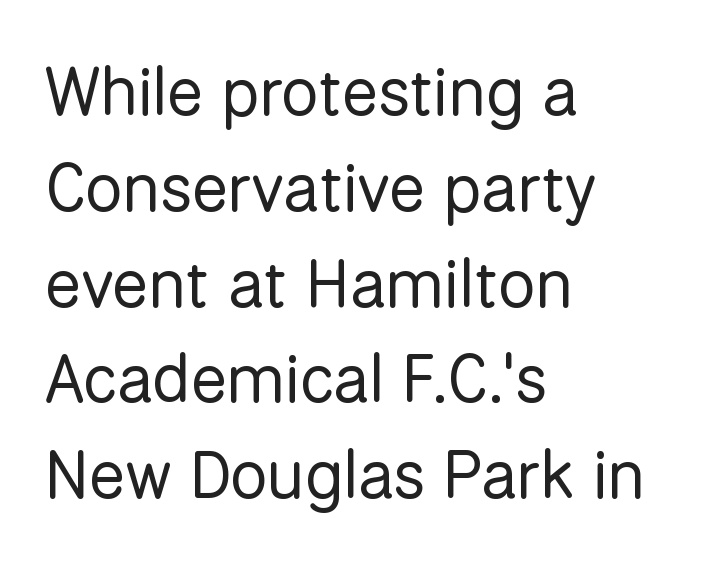
{"serif": "no", "italic": "no", "bold": "no", "weight": "regular", "width": "normal", "stroke_contrast": "low", "x_height": "medium", "monospaced": "no", "underline": "no", "align": "left", "line_spacing": "normal", "line_spacing_ratio": 1.43, "letter_spacing": "normal", "letter_spacing_em": 0.0, "glyph_px": 67}
